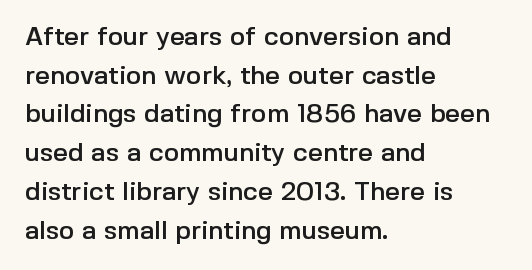
The image shows 26 px text type, upright; set left-aligned, normal line spacing (1.49x), normal letter spacing, not underlined.
